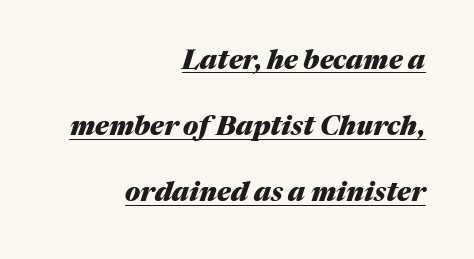
Q: Is the text bold? A: Yes.
Q: Is the text italic (slanted)? A: Yes, it leans right by about 17 degrees.
Q: Is the text underlined? A: Yes.
Q: How is the paragraph aligned? A: Right-aligned.
Q: Is the spacing between letters normal or unusually wide? A: Normal.
Q: Is the spacing between lines tight, normal or loose? A: Loose.
